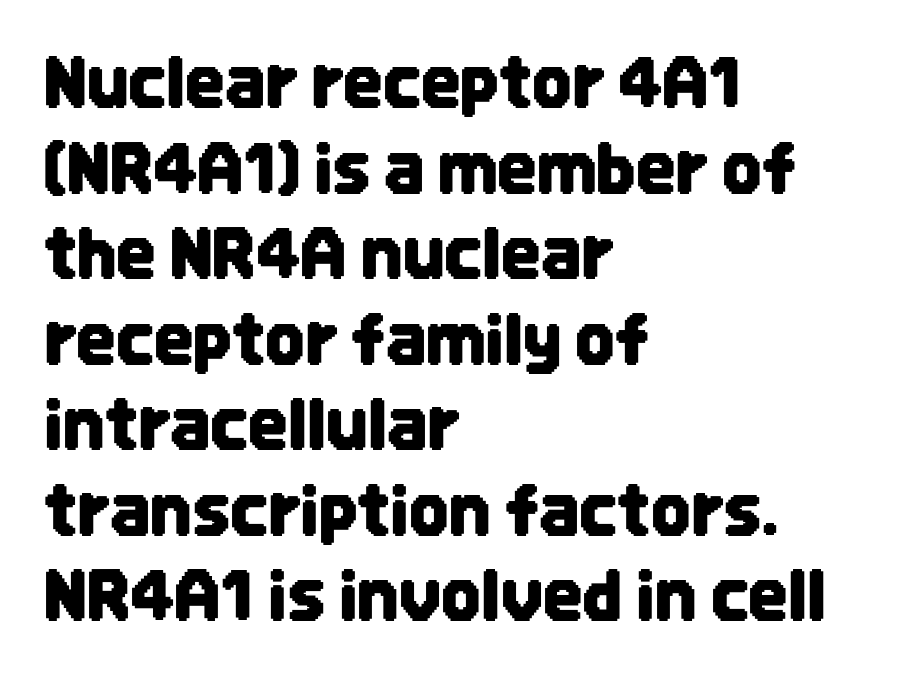
The image shows 69 px condensed sans-serif type, upright; set left-aligned, line spacing 1.24x, normal letter spacing, not underlined; low stroke contrast and a large x-height.
